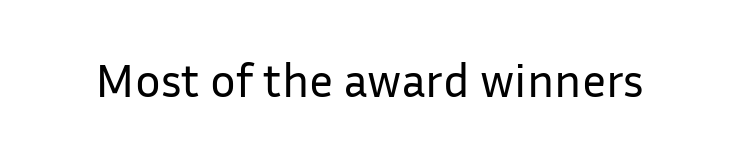
The image shows 48 px regular-weight sans-serif type, upright; set normal letter spacing, not underlined; low stroke contrast and a medium x-height.
